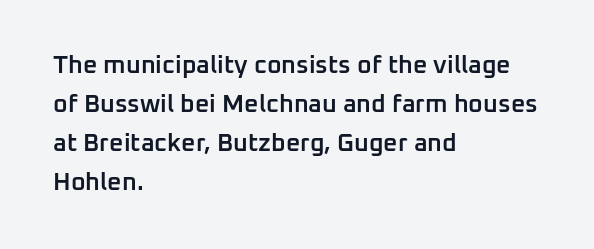
The image shows 25 px text type, upright; set left-aligned, normal line spacing (1.56x), normal letter spacing, not underlined.
